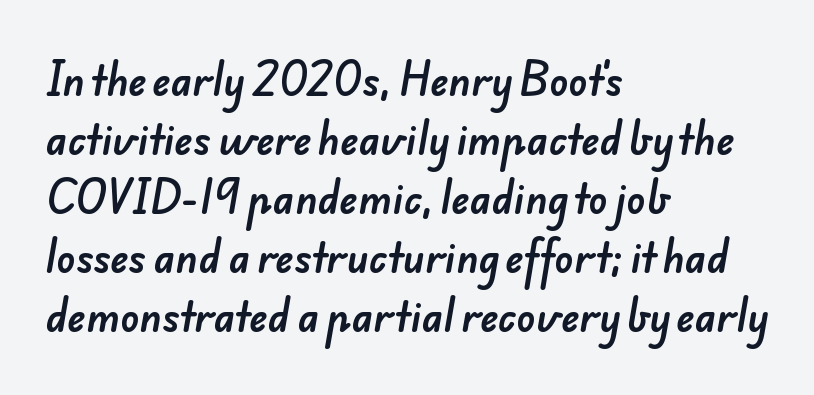
The image shows 39 px sans-serif type; set left-aligned, normal line spacing (1.51x), normal letter spacing, not underlined; low stroke contrast and a small x-height.
